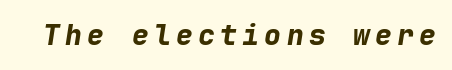
{"italic": "yes", "lean": "right", "slant_degrees": 9, "bold": "yes", "weight": "bold", "width": "normal", "stroke_contrast": "low", "x_height": "medium", "monospaced": "yes", "underline": "no", "glyph_px": 28}
